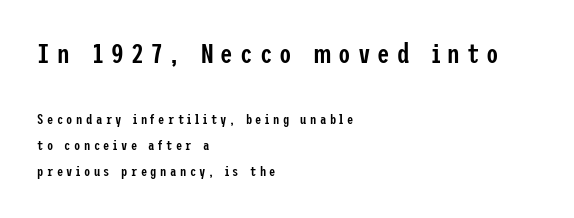
Q: Is the text bold? A: Semi-bold.
Q: Is the text italic (slanted)? A: No, it is upright.
Q: Is the typeface a serif or a sans-serif typeface? A: Sans-serif.
Q: Is the text underlined? A: No.
Q: How is the paragraph aligned? A: Left-aligned.
Q: Is the spacing between letters normal or unusually wide? A: Unusually wide.
Q: Which block of text is set in a larger size, the first (top) or the second (bottom)? A: The first (top) one.
Q: Width (condensed, normal, or wide)? A: Condensed.
Q: Stroke contrast? A: Low.
Q: x-height? A: Medium.
